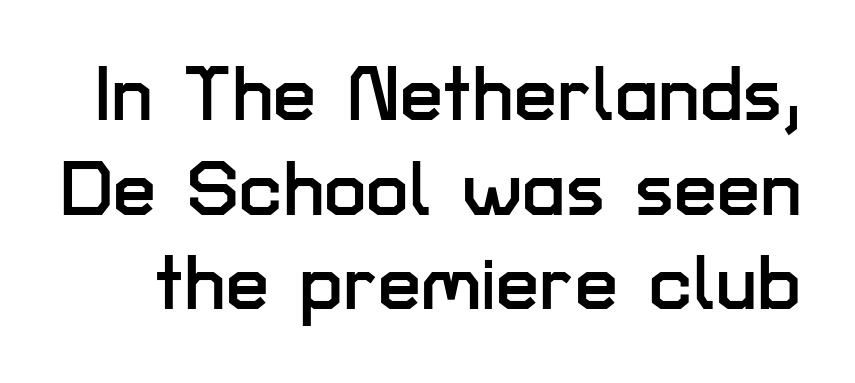
{"serif": "no", "italic": "no", "width": "normal", "stroke_contrast": "low", "x_height": "medium", "monospaced": "no", "underline": "no", "line_spacing_ratio": 1.23, "letter_spacing": "normal", "letter_spacing_em": 0.0, "glyph_px": 77}
